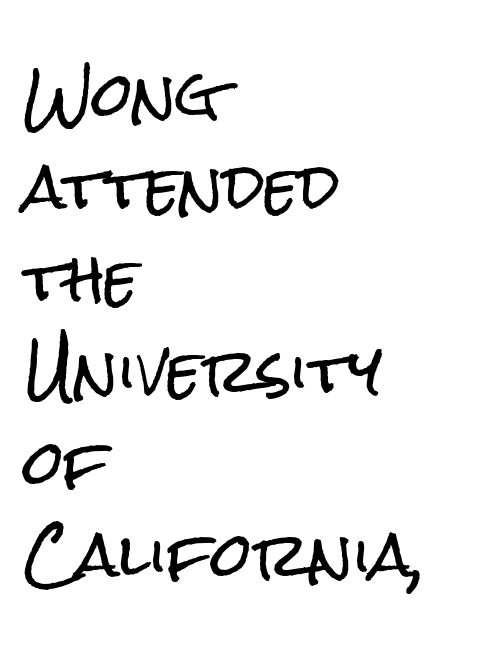
{"serif": "no", "italic": "no", "width": "condensed", "stroke_contrast": "low", "x_height": "medium", "monospaced": "no", "underline": "no", "align": "left", "line_spacing": "normal", "line_spacing_ratio": 1.56, "letter_spacing": "normal", "letter_spacing_em": 0.0, "glyph_px": 59}
